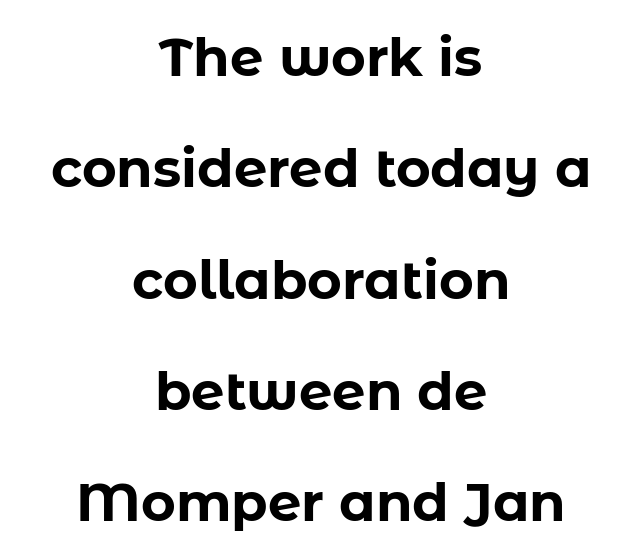
{"serif": "no", "italic": "no", "bold": "yes", "weight": "bold", "width": "normal", "stroke_contrast": "low", "x_height": "medium", "monospaced": "no", "underline": "no", "align": "center", "line_spacing": "loose", "line_spacing_ratio": 2.1, "letter_spacing": "normal", "letter_spacing_em": 0.0, "glyph_px": 53}
